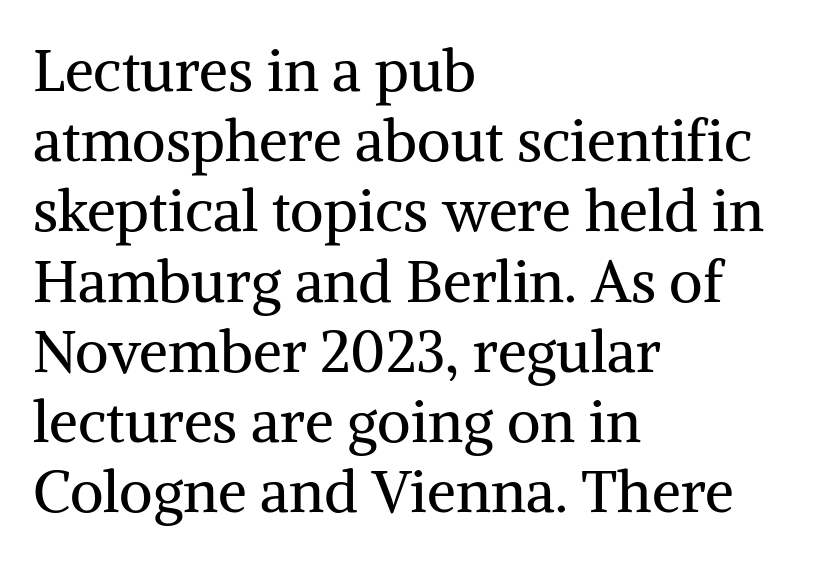
Notice how the passage keeps a crisp vertical edge on the left only. Type without underlining. A typesetter would call this proportional, since set widths differ per character. These glyphs show unthickened strokes, regular width or finer. Italic? Not at all — the glyphs are vertical.
